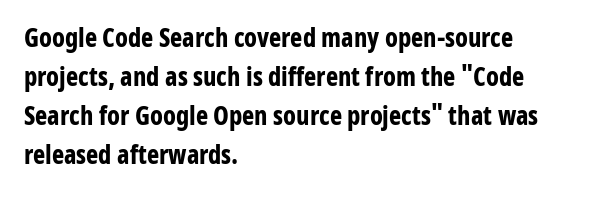
Q: Is the text bold? A: Yes.
Q: Is the text italic (slanted)? A: No, it is upright.
Q: Is the text underlined? A: No.
Q: How is the paragraph aligned? A: Left-aligned.
Q: Is the spacing between letters normal or unusually wide? A: Normal.
Q: Is the spacing between lines tight, normal or loose? A: Normal.
